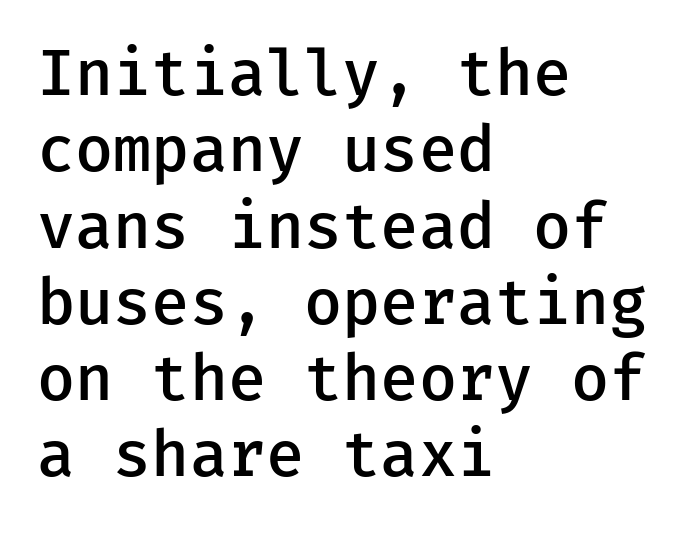
Designer's note — italics off, roman on. The font family rendered here belongs to the sans-serif group. Think of a typewriter: that constant character pitch is what you see here. Bare-footed words on every line. The lines in this sample share a left origin and differ only in where they stop. Standard letterfit; no display-style spreading of the glyphs.
